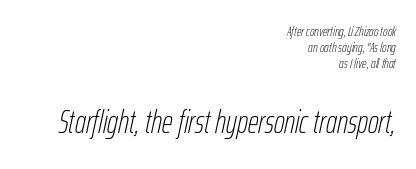
The image shows 33 px thin, condensed type, italic (leaning right); set right-aligned, line spacing 1.16x, normal letter spacing, not underlined; the second (bottom) block is 2.36x larger; low stroke contrast and a medium x-height.
